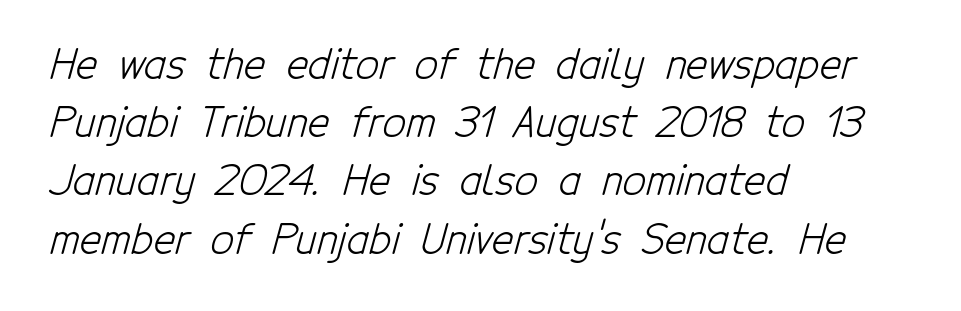
Q: Is the text bold? A: No.
Q: Is the typeface a serif or a sans-serif typeface? A: Sans-serif.
Q: Is the text underlined? A: No.
Q: How is the paragraph aligned? A: Left-aligned.
Q: Is the spacing between letters normal or unusually wide? A: Normal.
Q: Is the spacing between lines tight, normal or loose? A: Normal.
Q: Width (condensed, normal, or wide)? A: Condensed.
Q: Stroke contrast? A: Low.
Q: x-height? A: Medium.
Q: Monospaced? A: No.
